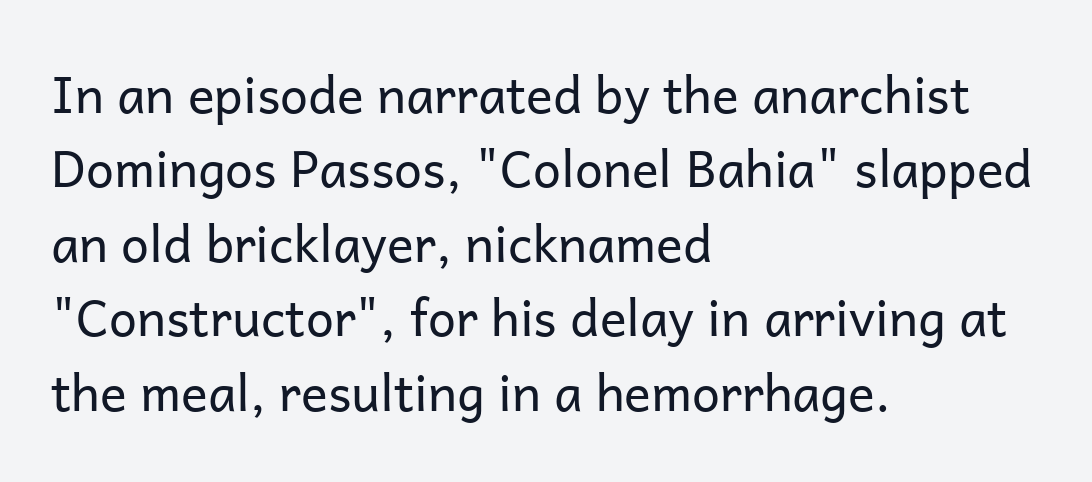
Q: Is the text bold? A: No.
Q: Is the text italic (slanted)? A: No, it is upright.
Q: Is the typeface a serif or a sans-serif typeface? A: Sans-serif.
Q: Is the text underlined? A: No.
Q: How is the paragraph aligned? A: Left-aligned.
Q: Is the spacing between letters normal or unusually wide? A: Normal.
Q: Is the spacing between lines tight, normal or loose? A: Normal.
Q: Width (condensed, normal, or wide)? A: Normal.
Q: Stroke contrast? A: Low.
Q: x-height? A: Medium.
Q: Monospaced? A: No.
